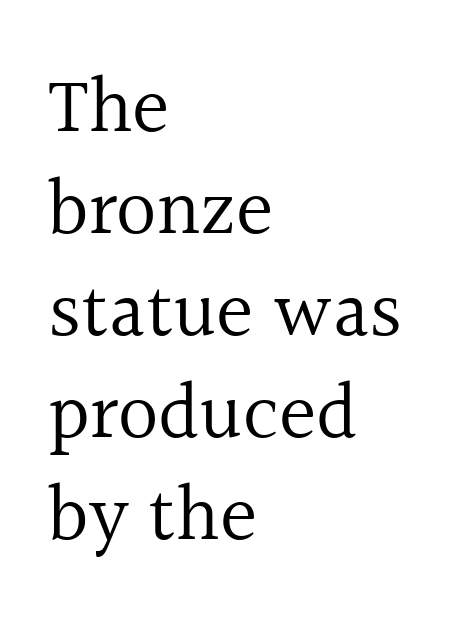
Q: Is the text bold? A: No.
Q: Is the text italic (slanted)? A: No, it is upright.
Q: Is the typeface a serif or a sans-serif typeface? A: Serif.
Q: Is the text underlined? A: No.
Q: How is the paragraph aligned? A: Left-aligned.
Q: Is the spacing between letters normal or unusually wide? A: Normal.
Q: Is the spacing between lines tight, normal or loose? A: Normal.
Q: Width (condensed, normal, or wide)? A: Normal.
Q: x-height? A: Medium.
Q: Monospaced? A: No.
